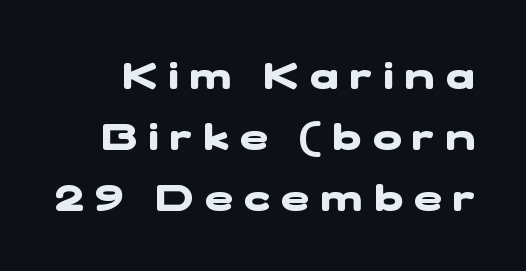
The image shows 38 px heavy, wide sans-serif type; set normal line spacing (1.6x), unusually wide letter spacing (+0.3 em), not underlined; low stroke contrast and a medium x-height.
